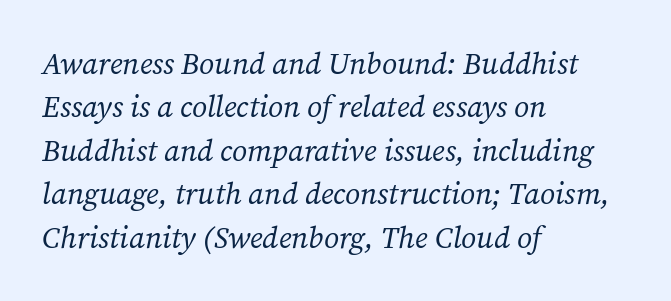
Nothing unusual about the tracking: characters are spaced as the font intends. On a weight scale, this lands at 450 or below. These lines stack with their left ends in a neat column. Letterform terminals end in serifs throughout the passage.
